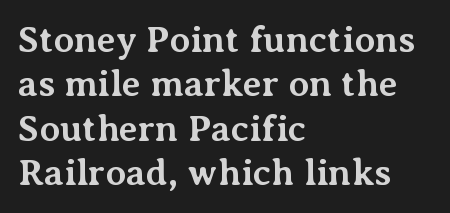
The paragraph shown leans on its left margin. These lines keep a tight, regular rhythm from letter to letter. It's the straight-up-and-down kind of type. Each letter's strokes conclude with small projecting serifs. Look at the stroke-to-counter ratio: heavy, a bold.
